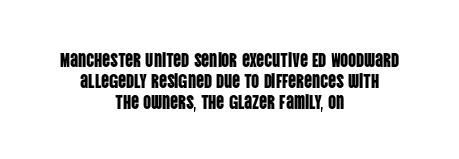
Vertical strokes here are truly vertical. Tracking here is standard; glyphs follow each other at the usual distance. Horizontal bands of white between lines are thin slivers. The words here are not underlined. Layout note: lines centered.
